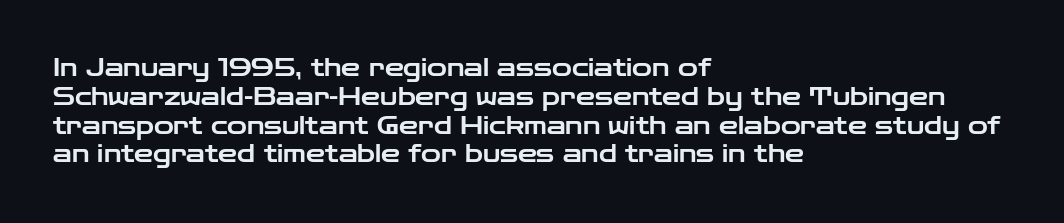
Q: Is the text italic (slanted)? A: No, it is upright.
Q: Is the text underlined? A: No.
Q: How is the paragraph aligned? A: Left-aligned.
Q: Is the spacing between letters normal or unusually wide? A: Normal.
